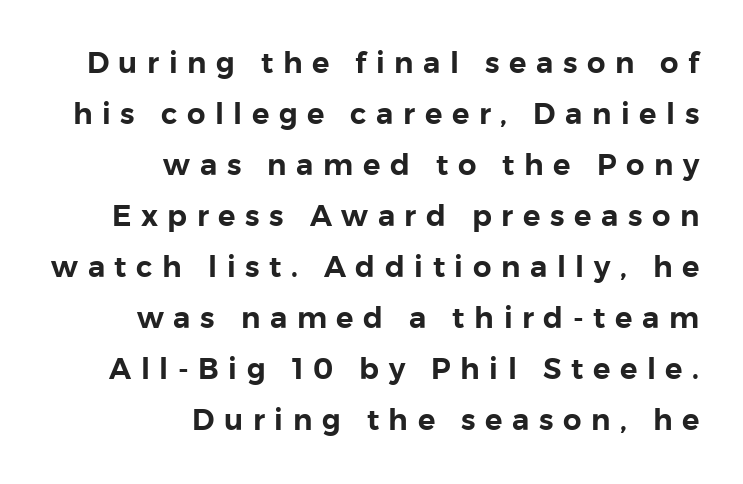
Q: Is the text italic (slanted)? A: No, it is upright.
Q: Is the typeface a serif or a sans-serif typeface? A: Sans-serif.
Q: Is the text underlined? A: No.
Q: How is the paragraph aligned? A: Right-aligned.
Q: Is the spacing between letters normal or unusually wide? A: Unusually wide.
Q: Width (condensed, normal, or wide)? A: Normal.
Q: Stroke contrast? A: Low.
Q: x-height? A: Medium.
Q: Monospaced? A: No.
